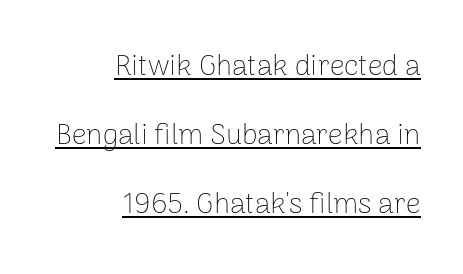
Q: Is the text bold? A: No.
Q: Is the text italic (slanted)? A: No, it is upright.
Q: Is the typeface a serif or a sans-serif typeface? A: Sans-serif.
Q: Is the text underlined? A: Yes.
Q: How is the paragraph aligned? A: Right-aligned.
Q: Is the spacing between letters normal or unusually wide? A: Normal.
Q: Is the spacing between lines tight, normal or loose? A: Loose.
Q: Width (condensed, normal, or wide)? A: Normal.
Q: Stroke contrast? A: Low.
Q: x-height? A: Medium.
Q: Monospaced? A: No.
